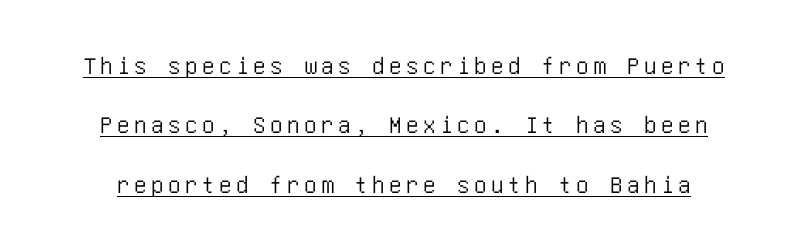
{"italic": "no", "underline": "yes", "line_spacing": "loose", "line_spacing_ratio": 2.38, "glyph_px": 25}
